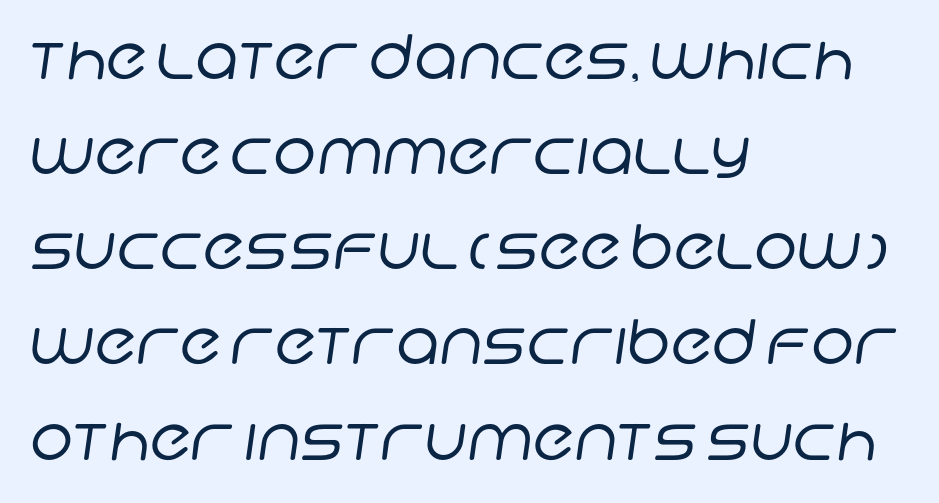
{"serif": "no", "bold": "no", "weight": "regular", "width": "normal", "stroke_contrast": "low", "x_height": "large", "monospaced": "no", "underline": "no", "align": "left", "line_spacing": "normal", "line_spacing_ratio": 1.56, "letter_spacing": "normal", "letter_spacing_em": 0.0, "glyph_px": 61}
